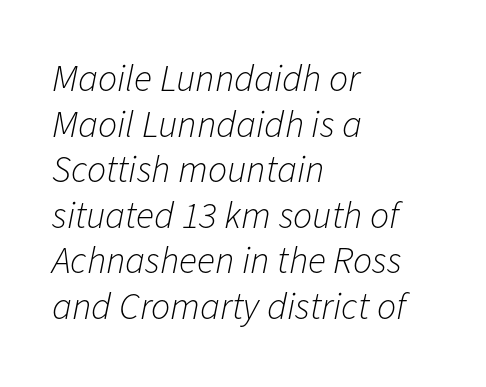
Character widths vary here, with narrow letters taking less room than wide ones. The glyphs are unaccompanied by any horizontal stroke below them. The setting favours the left margin, as ordinary paragraphs usually do. Every character sits at an angle, as italics do. There is no visible air inserted between adjacent glyphs. Vertical stems look standard width or narrower in stroke.
